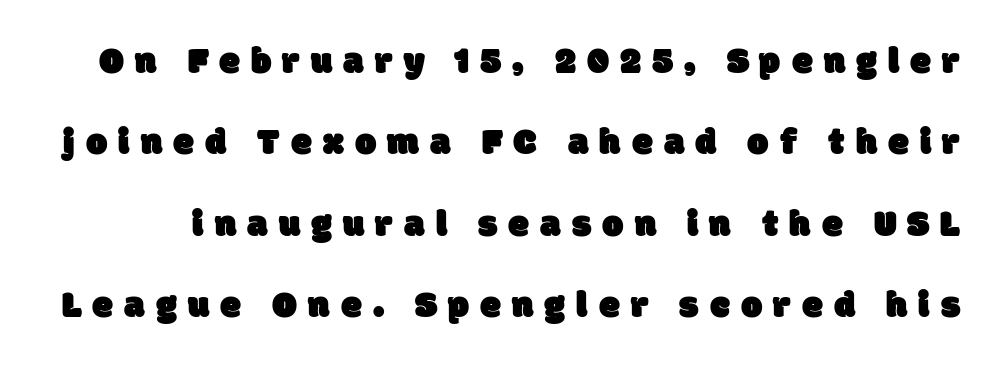
Q: Is the typeface a serif or a sans-serif typeface? A: Sans-serif.
Q: Is the text underlined? A: No.
Q: Is the spacing between letters normal or unusually wide? A: Unusually wide.
Q: Is the spacing between lines tight, normal or loose? A: Loose.
Q: Width (condensed, normal, or wide)? A: Normal.
Q: Stroke contrast? A: Low.
Q: x-height? A: Large.
Q: Monospaced? A: No.
